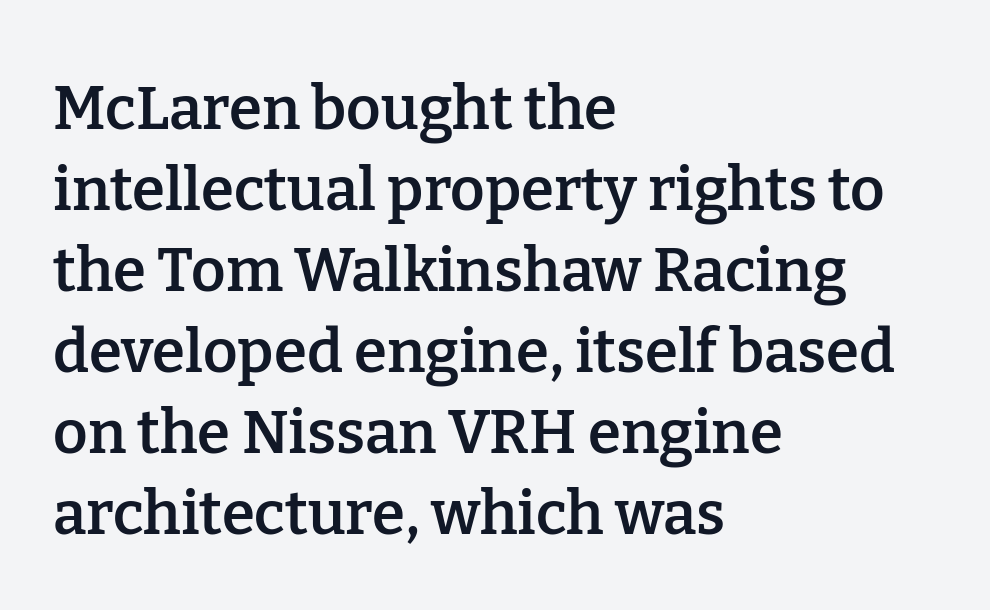
Q: Is the text bold? A: Semi-bold.
Q: Is the text italic (slanted)? A: No, it is upright.
Q: Is the typeface a serif or a sans-serif typeface? A: Serif.
Q: Is the text underlined? A: No.
Q: How is the paragraph aligned? A: Left-aligned.
Q: Is the spacing between letters normal or unusually wide? A: Normal.
Q: Is the spacing between lines tight, normal or loose? A: Normal.
Q: Width (condensed, normal, or wide)? A: Normal.
Q: Stroke contrast? A: Low.
Q: x-height? A: Medium.
Q: Monospaced? A: No.
